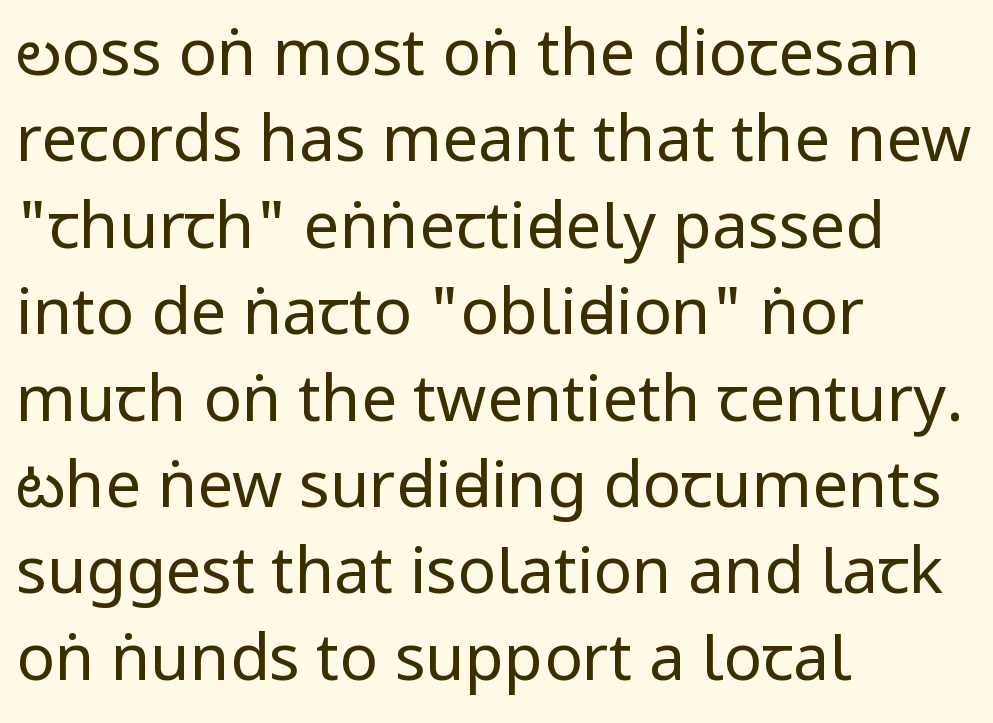
What's the leading like? Ordinary, nothing unusual. Proportional: the letters do not fall into vertical columns. Every character sits straight up, as roman type does. The tracking reads as untouched default to a designer's eye.
